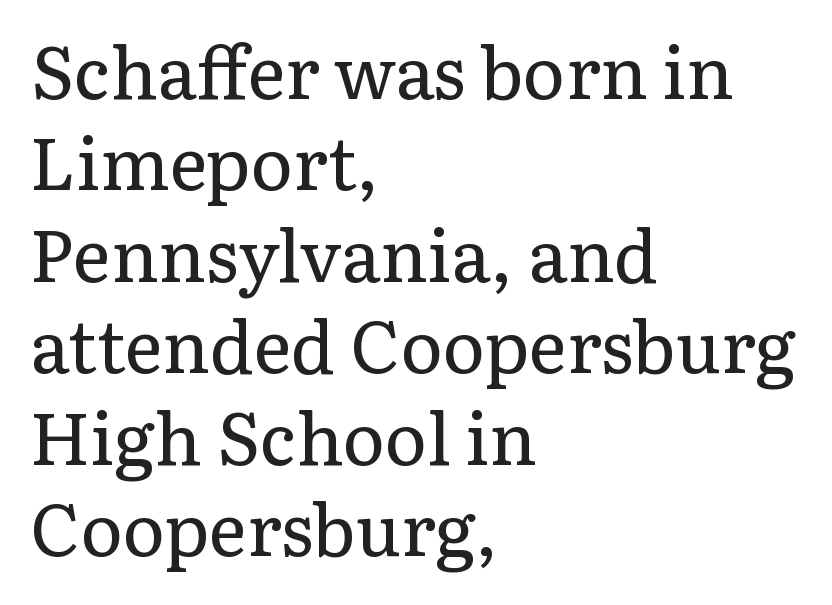
{"serif": "yes", "italic": "no", "bold": "no", "weight": "regular", "width": "normal", "stroke_contrast": "low", "x_height": "medium", "monospaced": "no", "underline": "no", "align": "left", "line_spacing": "normal", "line_spacing_ratio": 1.27, "letter_spacing": "normal", "letter_spacing_em": 0.0, "glyph_px": 72}
